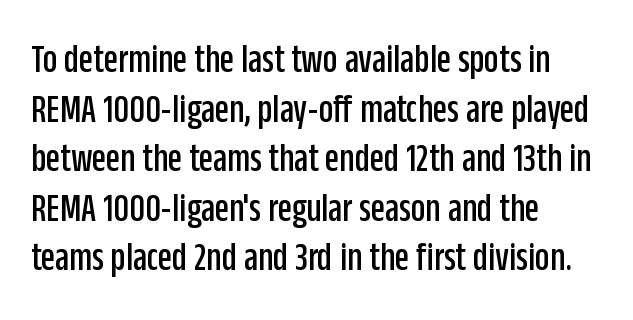
{"serif": "no", "italic": "no", "width": "condensed", "stroke_contrast": "low", "x_height": "large", "monospaced": "no", "underline": "no", "align": "left", "line_spacing_ratio": 1.21, "letter_spacing": "normal", "letter_spacing_em": 0.0, "glyph_px": 41}
